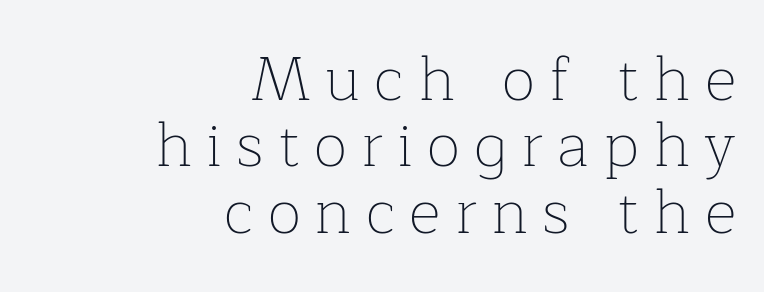
The image shows 62 px thin serif type, upright; set right-aligned, tight line spacing (1.07x), unusually wide letter spacing (+0.23 em), not underlined; low stroke contrast and a medium x-height.
